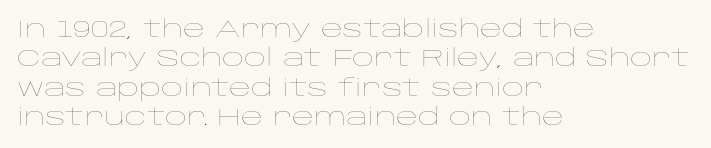
The image shows 24 px text type, upright; set left-aligned, line spacing 1.22x, normal letter spacing, not underlined.
